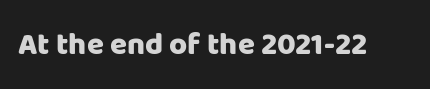
{"serif": "no", "italic": "no", "width": "normal", "stroke_contrast": "low", "x_height": "large", "monospaced": "no", "underline": "no", "letter_spacing": "normal", "letter_spacing_em": 0.0, "glyph_px": 31}
